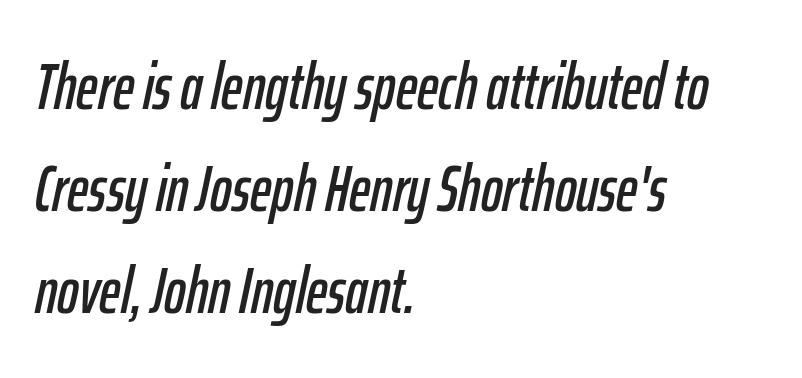
The image shows 65 px condensed type, italic (leaning right); set left-aligned, normal line spacing (1.57x), normal letter spacing, not underlined; low stroke contrast and a medium x-height.
